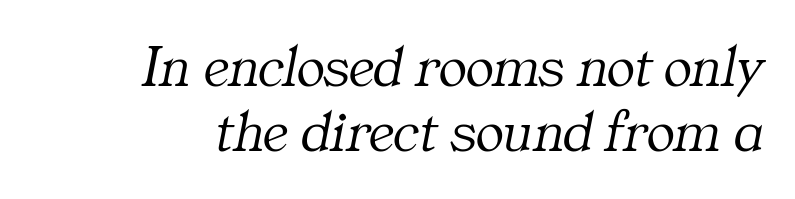
The image shows 59 px light serif type, italic (leaning right); set right-aligned, tight line spacing (1.1x), normal letter spacing, not underlined; medium stroke contrast and a medium x-height.
